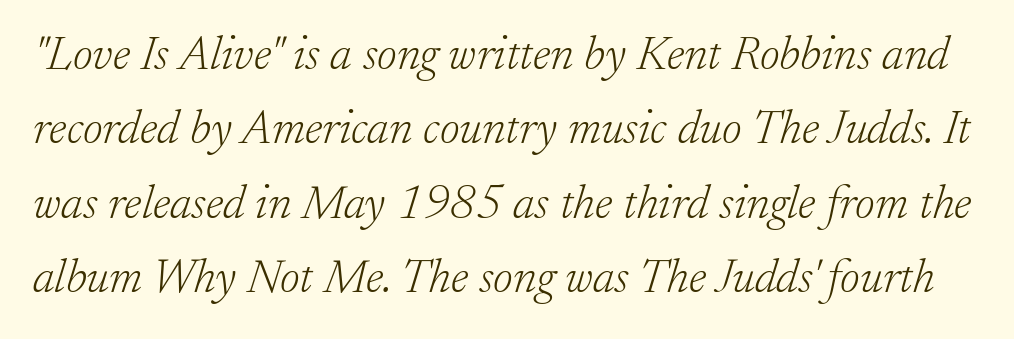
The image shows 48 px light serif type, italic (leaning right); set normal line spacing (1.55x), normal letter spacing, not underlined; low stroke contrast and a small x-height.
